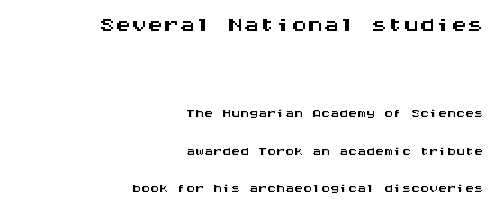
{"serif": "no", "italic": "no", "width": "wide", "stroke_contrast": "medium", "x_height": "large", "monospaced": "yes", "underline": "no", "align": "right", "line_spacing": "loose", "line_spacing_ratio": 2.08, "letter_spacing": "normal", "letter_spacing_em": 0.0, "larger_block": "first", "size_ratio": 1.78, "glyph_px": 32}
